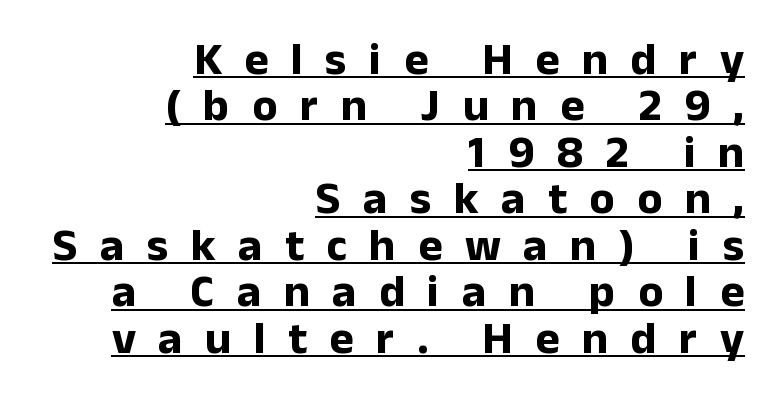
Q: Is the text bold? A: Yes.
Q: Is the text italic (slanted)? A: No, it is upright.
Q: Is the typeface a serif or a sans-serif typeface? A: Sans-serif.
Q: Is the text underlined? A: Yes.
Q: How is the paragraph aligned? A: Right-aligned.
Q: Is the spacing between letters normal or unusually wide? A: Unusually wide.
Q: Is the spacing between lines tight, normal or loose? A: Tight.
Q: Width (condensed, normal, or wide)? A: Normal.
Q: Stroke contrast? A: Low.
Q: x-height? A: Medium.
Q: Monospaced? A: No.
